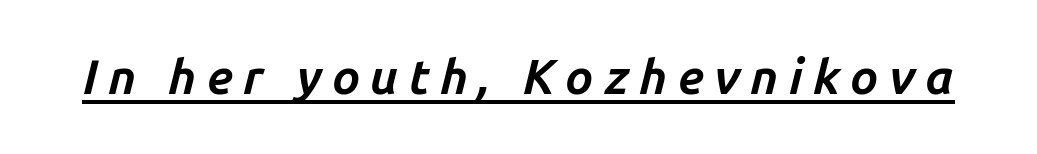
Q: Is the text bold? A: Yes.
Q: Is the text italic (slanted)? A: Yes, it leans right by about 14 degrees.
Q: Is the text underlined? A: Yes.
Q: Is the spacing between letters normal or unusually wide? A: Unusually wide.
Q: Width (condensed, normal, or wide)? A: Normal.
Q: Stroke contrast? A: Low.
Q: x-height? A: Medium.
Q: Monospaced? A: No.
